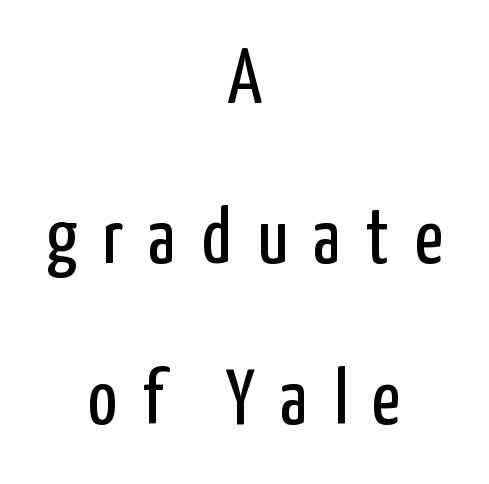
Q: Is the text bold? A: No.
Q: Is the text italic (slanted)? A: No, it is upright.
Q: Is the typeface a serif or a sans-serif typeface? A: Sans-serif.
Q: Is the text underlined? A: No.
Q: How is the paragraph aligned? A: Centered.
Q: Is the spacing between letters normal or unusually wide? A: Unusually wide.
Q: Is the spacing between lines tight, normal or loose? A: Loose.
Q: Width (condensed, normal, or wide)? A: Condensed.
Q: Stroke contrast? A: Low.
Q: x-height? A: Medium.
Q: Monospaced? A: No.
